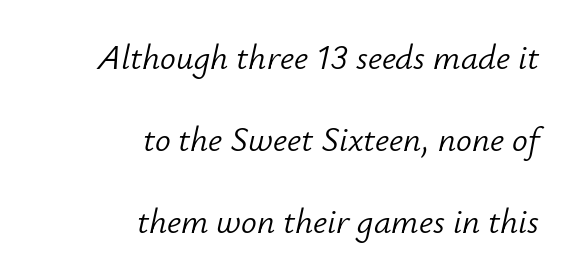
{"italic": "yes", "lean": "right", "slant_degrees": 12, "bold": "no", "weight": "light", "width": "normal", "stroke_contrast": "low", "x_height": "small", "monospaced": "no", "underline": "no", "align": "right", "line_spacing": "loose", "line_spacing_ratio": 2.35, "letter_spacing": "normal", "letter_spacing_em": 0.0, "glyph_px": 35}
